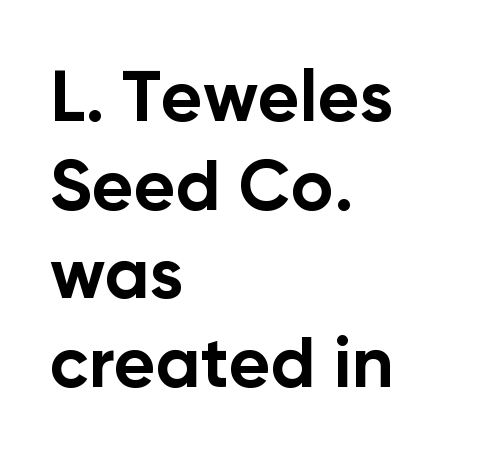
Varying glyph widths throughout — classic text-font behaviour. Is the letter spacing exaggerated? No — it looks like the ordinary default. Notice how the stems are strictly vertical — no italics here. Descender tails drop into unmarked territory. Teacher's note: observe the even left margin — that is flush-left alignment. A full-strength bold gives these letters their thick strokes.
